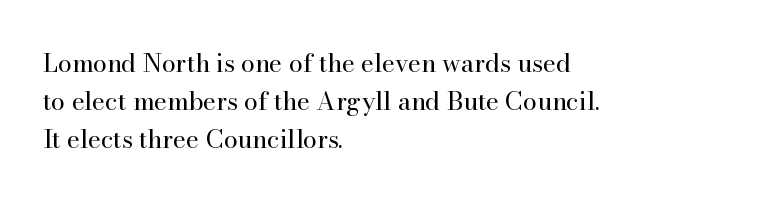
Q: Is the text bold? A: No.
Q: Is the text italic (slanted)? A: No, it is upright.
Q: Is the text underlined? A: No.
Q: How is the paragraph aligned? A: Left-aligned.
Q: Is the spacing between letters normal or unusually wide? A: Normal.
Q: Is the spacing between lines tight, normal or loose? A: Normal.
